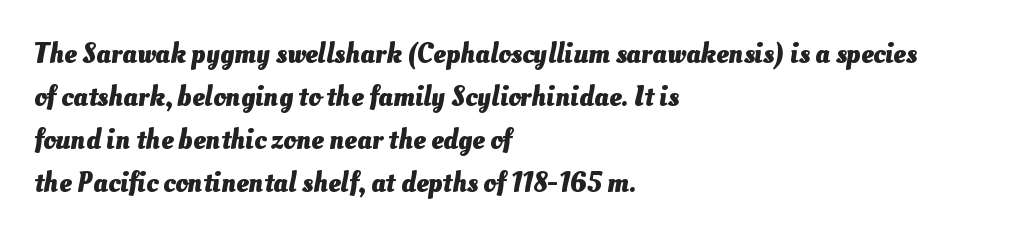
A student would call this left alignment; a typographer would say flush left, rag right. Leading matches the norm, producing a regular column. Any mark beneath the type? The region is blank. Does extra space separate the letters? No, they use regular spacing.
